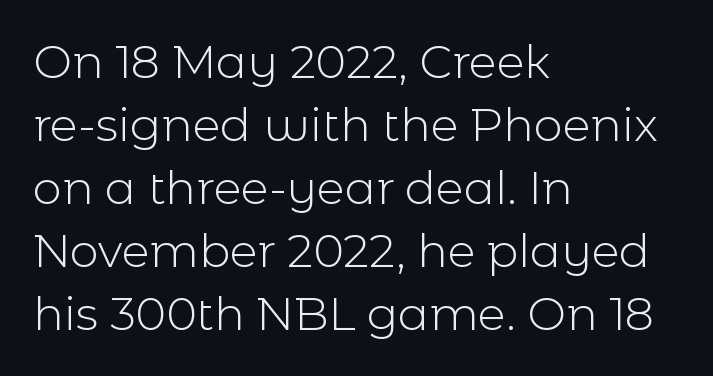
Font category for this specimen: sans-serif. Note the varied advance widths — an 'i' is clearly narrower than an 'm'. Quick note: not italic, upright. The rows are spaced the way most documents space them. Clear beneath every line of the passage. Compared with a centered layout, this one pins lines to the left instead.
